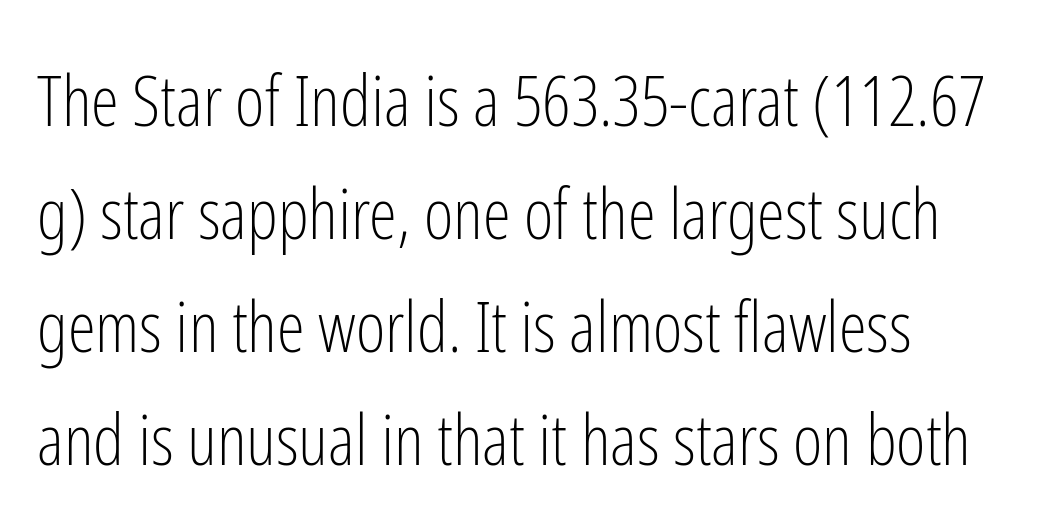
I'd call this a sans setting — the letters go barefoot. Designer's note — italics off, roman on. Letters have the restrained weight of plain body copy at most. Looks like regular typesetting: each glyph gets only the width it needs. Quick note: underline off.
